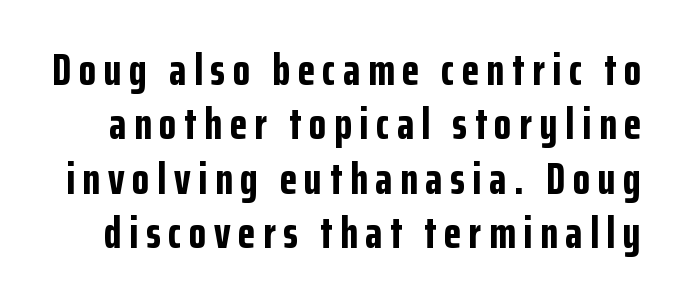
The image shows 45 px bold, condensed sans-serif type, upright; set line spacing 1.21x, not underlined; low stroke contrast and a medium x-height.
